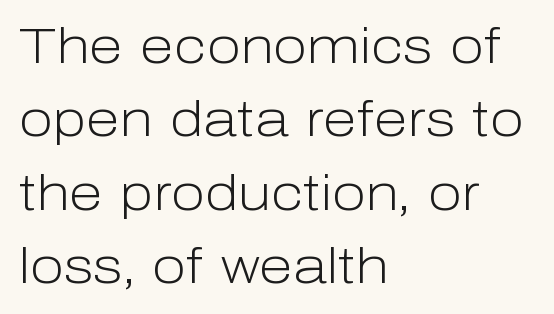
Serif or sans? Sans — the stroke terminals are bare. Letter spacing: default. You could not count columns in this text — the font is proportionally spaced. What's the leading like? Ordinary, nothing unusual.
